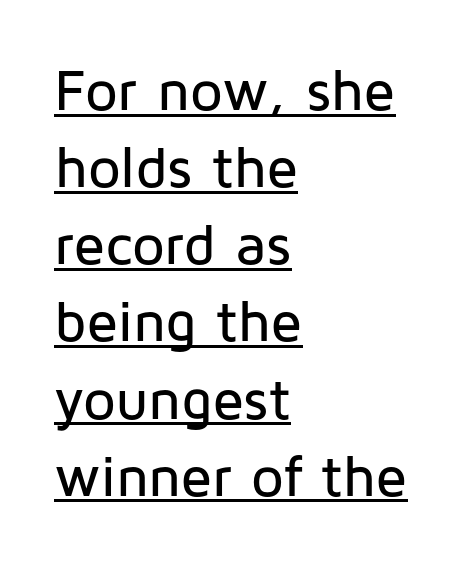
The image shows 58 px sans-serif type, upright; set left-aligned, normal line spacing (1.33x), normal letter spacing, underlined; low stroke contrast and a medium x-height.
